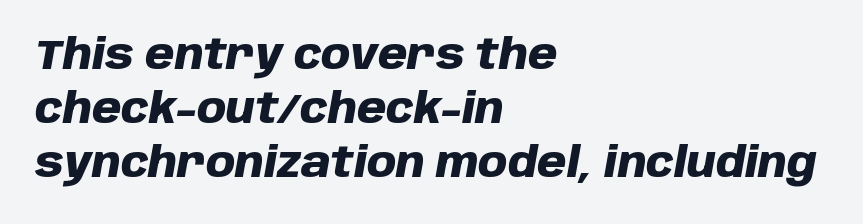
Q: Is the text bold? A: Yes.
Q: Is the text italic (slanted)? A: Yes, it leans right by about 10 degrees.
Q: Is the text underlined? A: No.
Q: How is the paragraph aligned? A: Left-aligned.
Q: Is the spacing between letters normal or unusually wide? A: Normal.
Q: Is the spacing between lines tight, normal or loose? A: Normal.
Q: Width (condensed, normal, or wide)? A: Normal.
Q: Stroke contrast? A: Low.
Q: x-height? A: Large.
Q: Monospaced? A: No.
